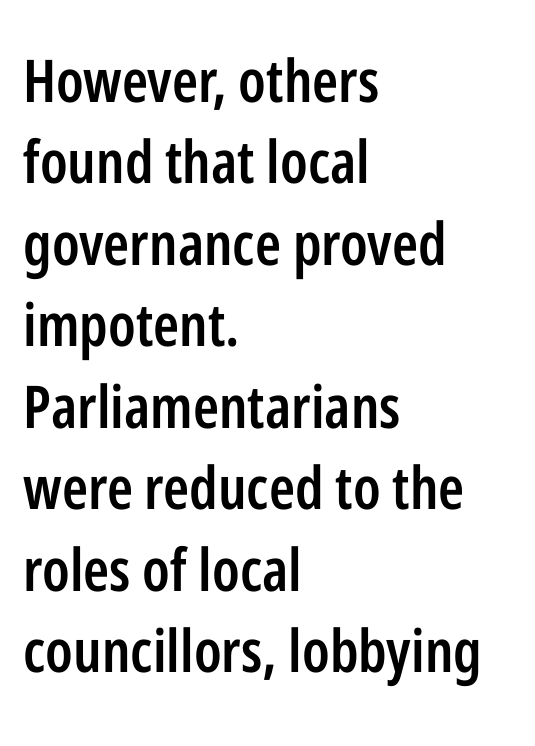
{"serif": "no", "italic": "no", "bold": "semi", "weight": "semibold", "width": "condensed", "stroke_contrast": "low", "x_height": "medium", "monospaced": "no", "underline": "no", "align": "left", "line_spacing": "normal", "line_spacing_ratio": 1.38, "letter_spacing": "normal", "letter_spacing_em": 0.0, "glyph_px": 59}
